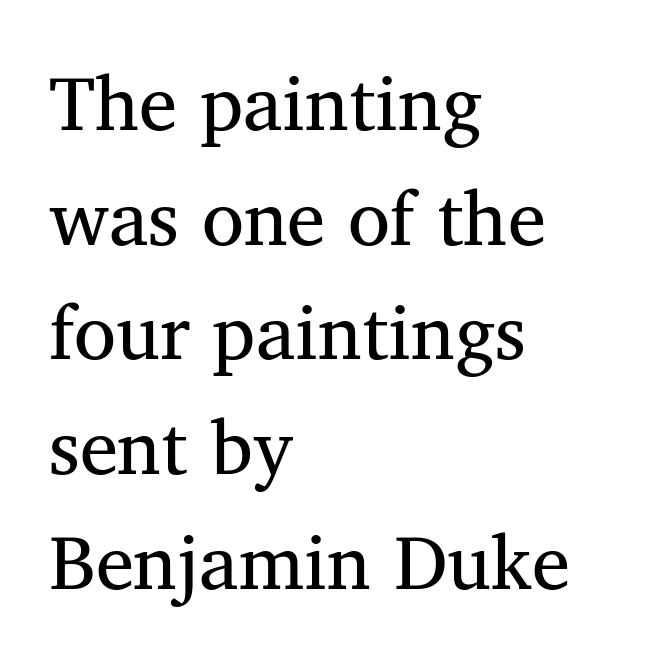
Q: Is the text bold? A: No.
Q: Is the text italic (slanted)? A: No, it is upright.
Q: Is the typeface a serif or a sans-serif typeface? A: Serif.
Q: Is the text underlined? A: No.
Q: How is the paragraph aligned? A: Left-aligned.
Q: Is the spacing between letters normal or unusually wide? A: Normal.
Q: Is the spacing between lines tight, normal or loose? A: Normal.
Q: Width (condensed, normal, or wide)? A: Normal.
Q: Stroke contrast? A: Medium.
Q: x-height? A: Medium.
Q: Monospaced? A: No.
